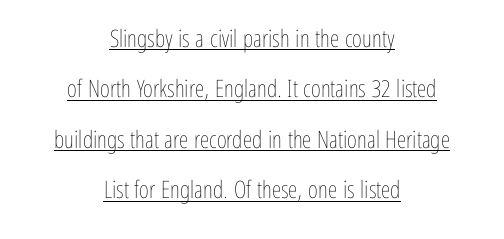
Does the leading feel generous? Absolutely, it's lavish. The strokes are not fattened; the text isn't bold. The compositor balanced each line on the midline. How are the letters spaced? Ordinarily, with no added tracking.
